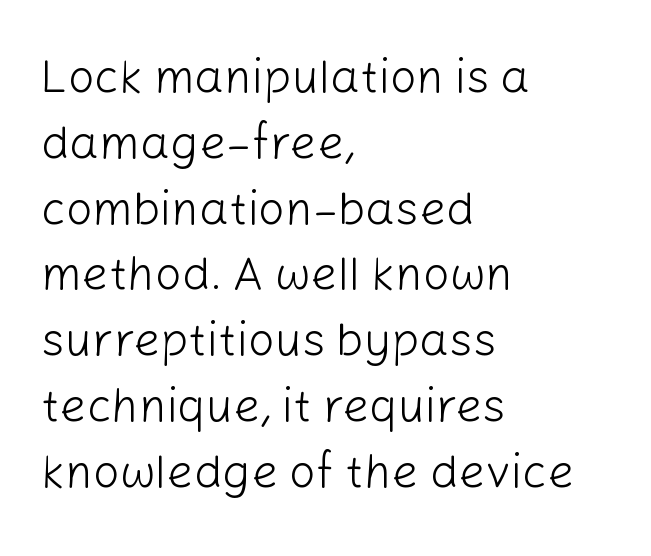
The image shows 47 px light sans-serif type, upright; set left-aligned, normal line spacing (1.4x), normal letter spacing, not underlined; low stroke contrast and a medium x-height.
